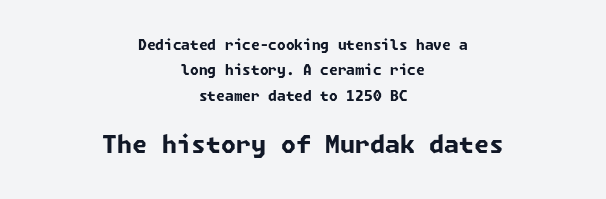
The paragraph shown floats in the horizontal middle. Short note: letters normally spaced. Strokes here are thick enough to call this a true bold. The designer gave the closing block more size than the opening block. Each row of text sits above clean, open space.
